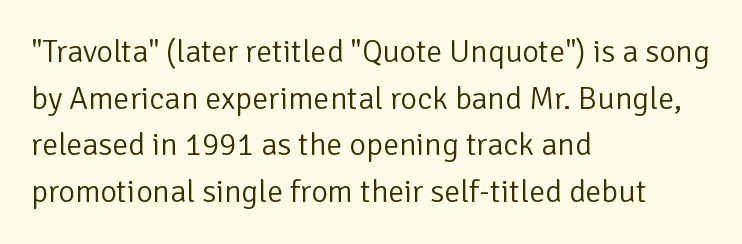
{"serif": "no", "italic": "no", "bold": "no", "weight": "light", "width": "normal", "stroke_contrast": "low", "x_height": "medium", "monospaced": "no", "underline": "no", "align": "left", "line_spacing": "normal", "line_spacing_ratio": 1.46, "letter_spacing": "normal", "letter_spacing_em": 0.0, "glyph_px": 32}
